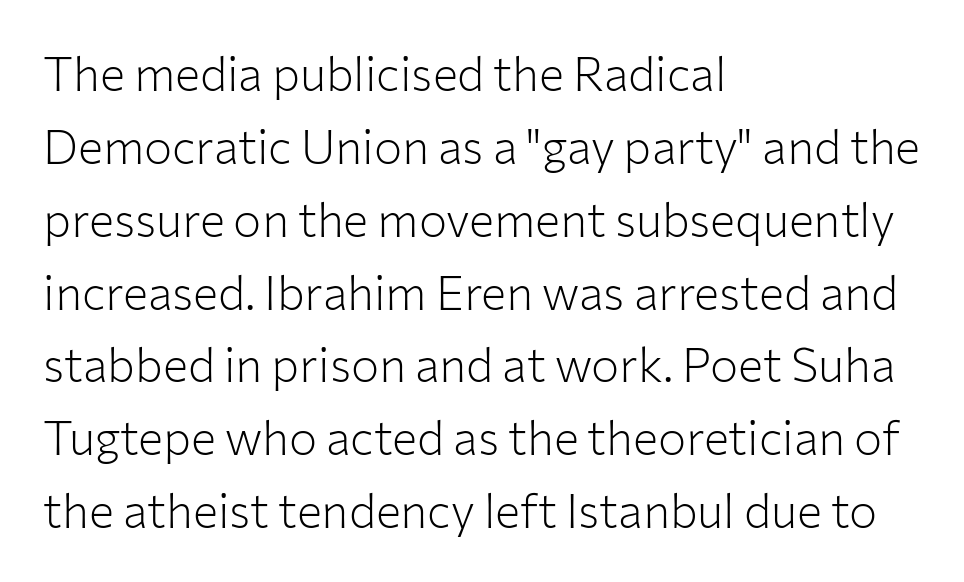
The strokes carry an ordinary text weight at most. Characters remain perfectly vertical along every line. Inter-character spacing is left at the font's built-in metrics. The typesetter chose a ragged-right arrangement here. The rendering shows plain stroke endings on the letterforms — a sans-serif design.
